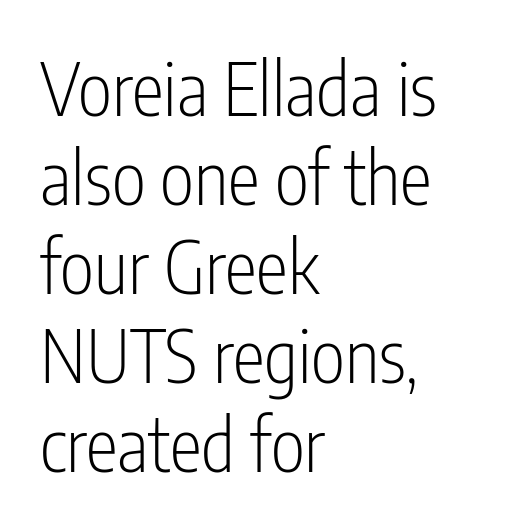
Q: Is the text bold? A: No.
Q: Is the text italic (slanted)? A: No, it is upright.
Q: Is the typeface a serif or a sans-serif typeface? A: Sans-serif.
Q: Is the text underlined? A: No.
Q: How is the paragraph aligned? A: Left-aligned.
Q: Is the spacing between letters normal or unusually wide? A: Normal.
Q: Width (condensed, normal, or wide)? A: Condensed.
Q: Stroke contrast? A: Low.
Q: x-height? A: Medium.
Q: Monospaced? A: No.
